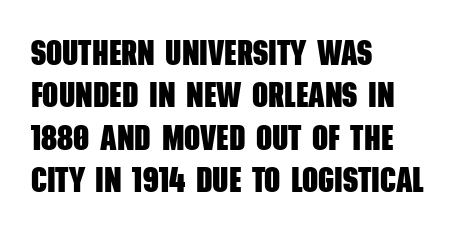
Strong, thick strokes mark this as bold type. This is sans-serif lettering, the kind often seen on screens and signage. The rendering uses natural spacing where letterforms have individual widths. If you drew a ruler down the left edge, every line would touch it. The space beneath each line is pristine and unruled.
